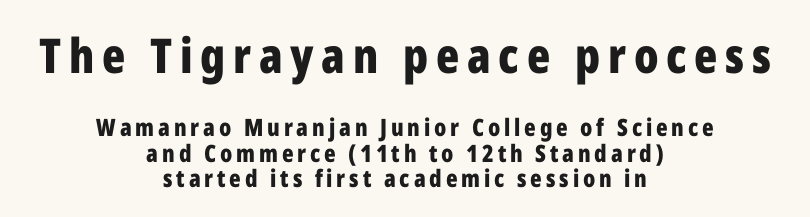
Q: Is the text bold? A: Yes.
Q: Is the text italic (slanted)? A: No, it is upright.
Q: Is the typeface a serif or a sans-serif typeface? A: Sans-serif.
Q: Is the text underlined? A: No.
Q: How is the paragraph aligned? A: Centered.
Q: Is the spacing between lines tight, normal or loose? A: Tight.
Q: Which block of text is set in a larger size, the first (top) or the second (bottom)? A: The first (top) one.
Q: Width (condensed, normal, or wide)? A: Condensed.
Q: Stroke contrast? A: Low.
Q: x-height? A: Medium.
Q: Monospaced? A: No.
